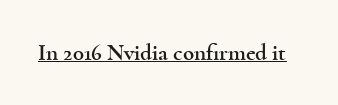
You can see a thin bar hugging the bottom of the glyphs. This rendering leaves character spacing at its baseline value. Style check: upright.
